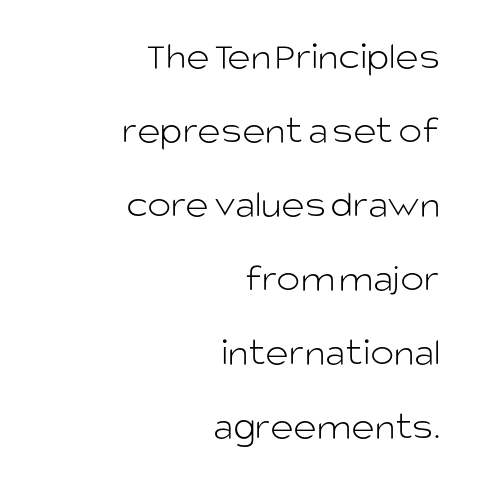
The image shows 40 px light sans-serif type, upright; set right-aligned, line spacing 1.85x, normal letter spacing, not underlined; low stroke contrast and a large x-height.
